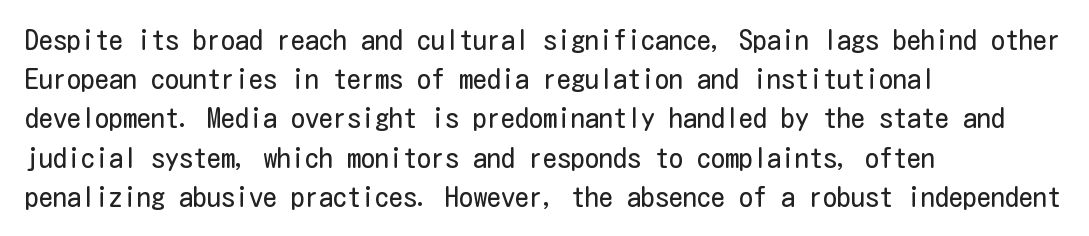
{"serif": "no", "italic": "no", "bold": "no", "weight": "regular", "width": "condensed", "stroke_contrast": "low", "x_height": "medium", "underline": "no", "align": "left", "line_spacing": "normal", "line_spacing_ratio": 1.4, "letter_spacing": "normal", "letter_spacing_em": 0.0, "glyph_px": 28}
